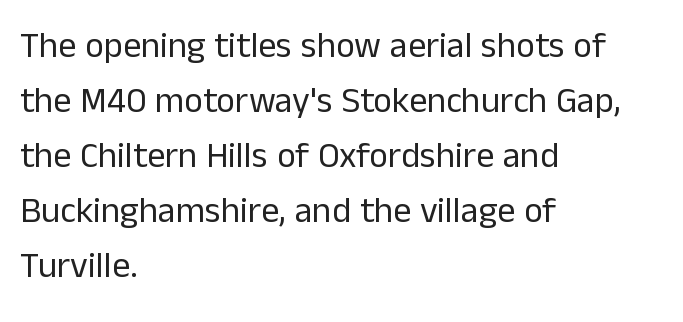
{"serif": "no", "italic": "no", "bold": "no", "weight": "regular", "width": "normal", "stroke_contrast": "low", "x_height": "medium", "monospaced": "no", "underline": "no", "align": "left", "line_spacing": "normal", "line_spacing_ratio": 1.53, "letter_spacing": "normal", "letter_spacing_em": 0.0, "glyph_px": 36}
